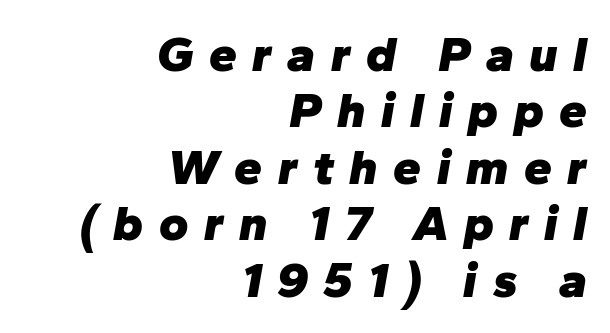
Tracking here is generous; glyphs stand well apart from one another. No word sits above an underline. An italicized treatment has been applied to the whole sample. Compared with typical paragraphs, the rows here are closer together. Right-aligned paragraph, ragged on the left. Spacing verdict: proportional, widths tailored to each character.
